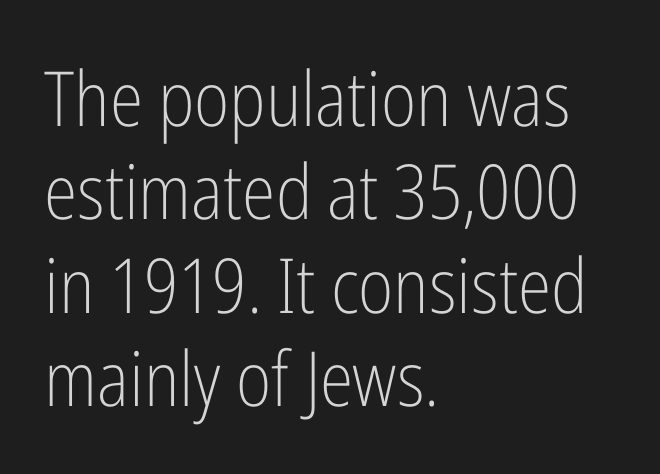
The rag falls on the right side of this text block. Tracking value appears to be zero — textbook default spacing. A typesetter would mark this as roman, not italic. A typesetter would call this proportional, since set widths differ per character.
